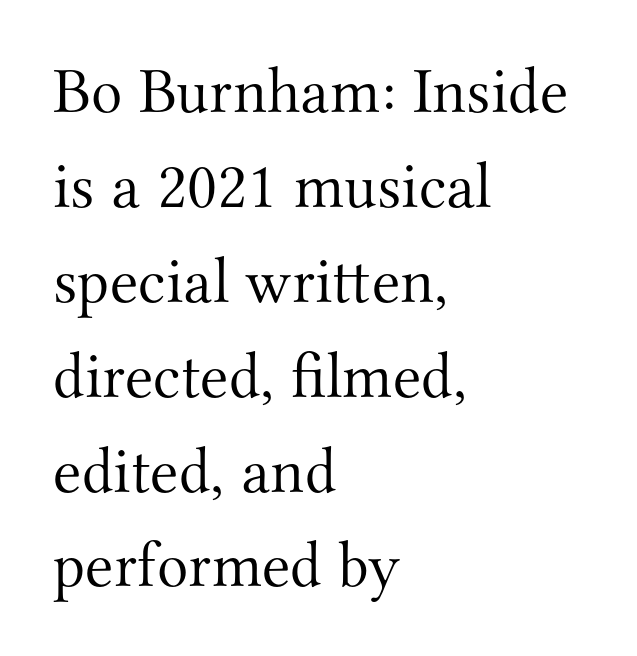
The strip under each line holds only bare page. The passage shown is typed in a proportional face where columns would drift. Line beginnings align vertically; line endings do not. Default kerning and tracking; the words read as compact shapes.
